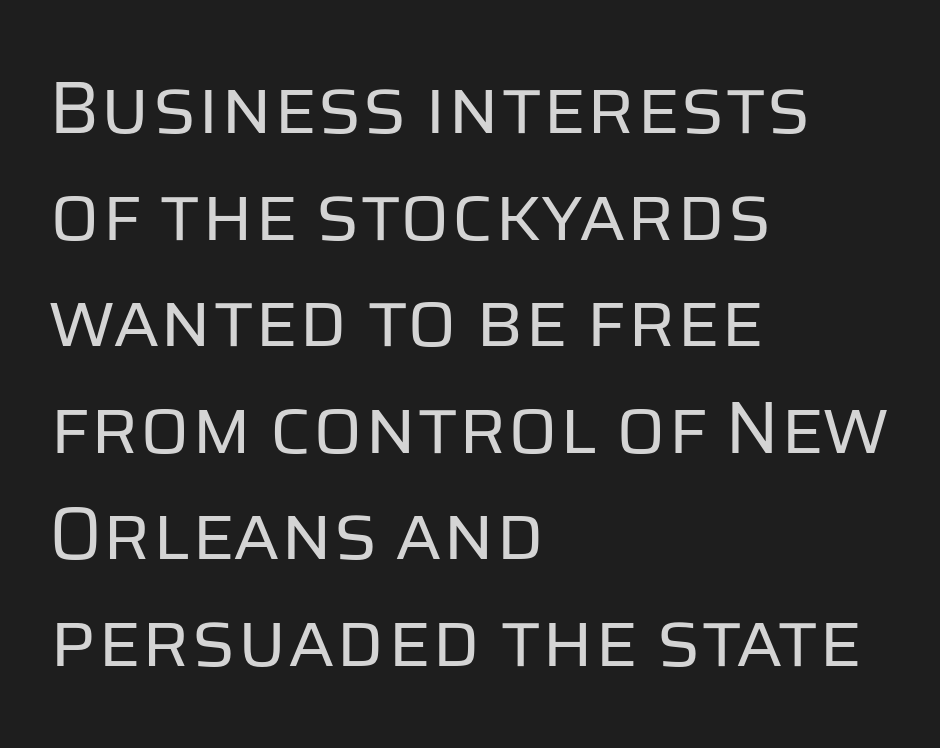
Q: Is the text bold? A: No.
Q: Is the text italic (slanted)? A: No, it is upright.
Q: Is the typeface a serif or a sans-serif typeface? A: Sans-serif.
Q: Is the text underlined? A: No.
Q: How is the paragraph aligned? A: Left-aligned.
Q: Is the spacing between letters normal or unusually wide? A: Normal.
Q: Is the spacing between lines tight, normal or loose? A: Normal.
Q: Width (condensed, normal, or wide)? A: Normal.
Q: Stroke contrast? A: Low.
Q: x-height? A: Large.
Q: Monospaced? A: No.
